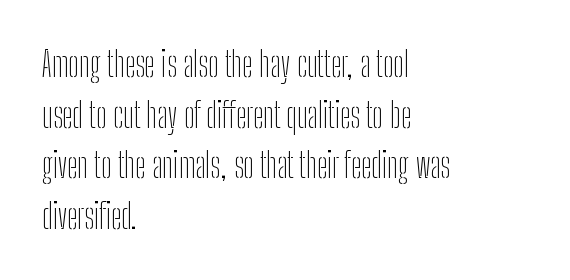
Q: Is the text bold? A: No.
Q: Is the text italic (slanted)? A: No, it is upright.
Q: Is the typeface a serif or a sans-serif typeface? A: Sans-serif.
Q: Is the text underlined? A: No.
Q: How is the paragraph aligned? A: Left-aligned.
Q: Is the spacing between letters normal or unusually wide? A: Normal.
Q: Is the spacing between lines tight, normal or loose? A: Normal.
Q: Width (condensed, normal, or wide)? A: Condensed.
Q: Stroke contrast? A: Low.
Q: x-height? A: Medium.
Q: Monospaced? A: No.
